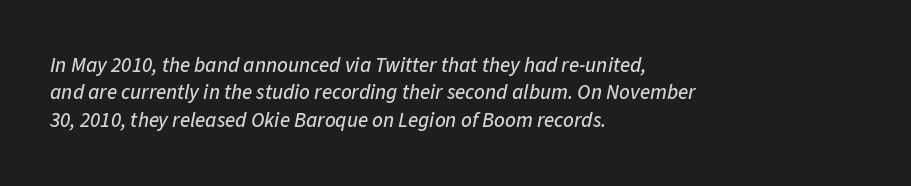
The image shows 21 px text type, italic (leaning right); set left-aligned, normal line spacing (1.3x), normal letter spacing, not underlined.
